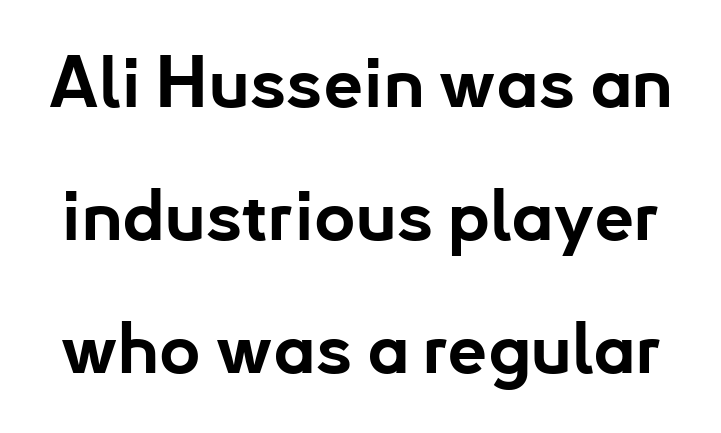
The image shows 71 px bold sans-serif type, upright; set line spacing 1.87x, normal letter spacing, not underlined; low stroke contrast and a small x-height.
